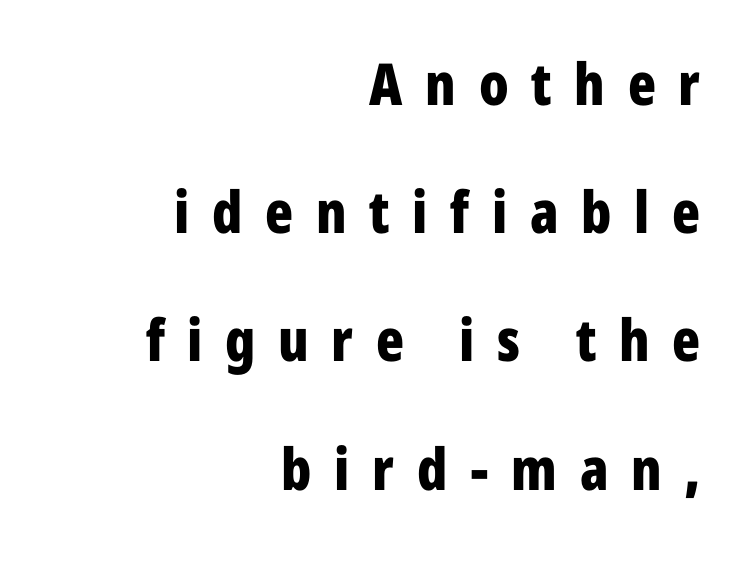
The image shows 58 px bold, condensed sans-serif type, upright; set right-aligned, loose line spacing (2.21x), unusually wide letter spacing (+0.39 em), not underlined; low stroke contrast and a medium x-height.
